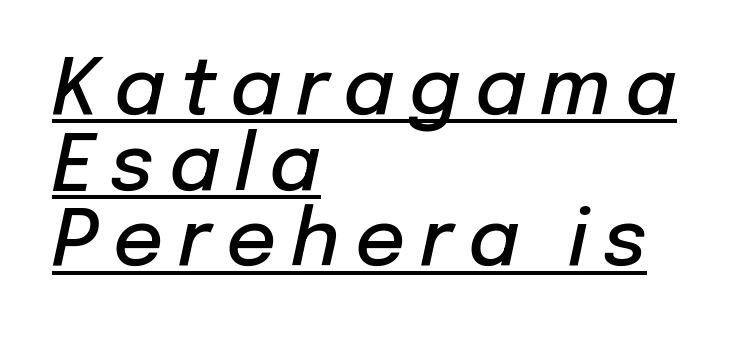
Is this a fixed-width face? No — the glyphs have proportional, varying widths. Emphasis by weight is partial: semibold. The lettering is marked with a stroke running underneath it. Notice how the stems are inclined rather than vertical — that's the hallmark of italics. Line spacing here is tight. Line beginnings align vertically; line endings do not.
